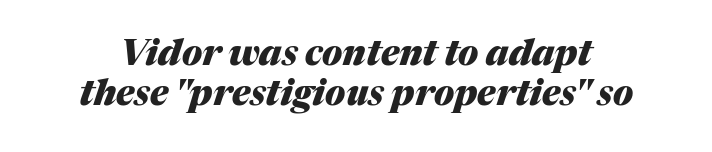
{"italic": "yes", "lean": "right", "slant_degrees": 17, "bold": "yes", "weight": "heavy", "width": "normal", "stroke_contrast": "medium", "x_height": "medium", "monospaced": "no", "underline": "no", "line_spacing": "tight", "line_spacing_ratio": 1.14, "letter_spacing": "normal", "letter_spacing_em": 0.0, "glyph_px": 35}
